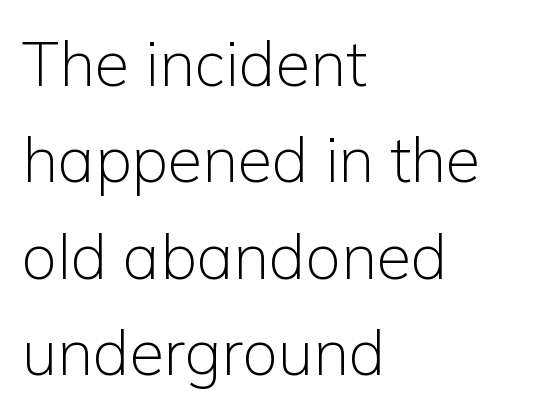
The tracking reads as untouched default to a designer's eye. A normal amount of white space separates one row of letters from the next. Varying glyph widths throughout — classic text-font behaviour. If you drew a ruler down the left edge, every line would touch it. Does the lettering tilt? It doesn't — this is upright. Stems here are at most as thick as an everyday book face.
